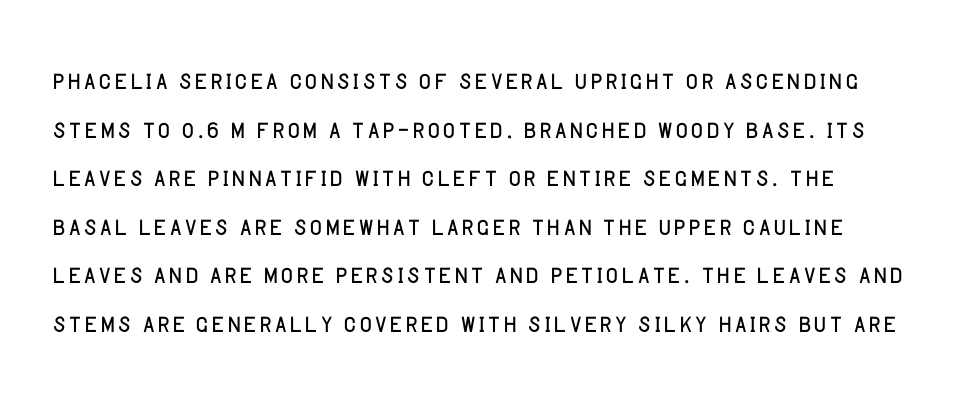
{"serif": "no", "italic": "no", "bold": "no", "weight": "light", "width": "normal", "stroke_contrast": "low", "x_height": "large", "monospaced": "no", "underline": "no", "line_spacing": "normal", "line_spacing_ratio": 1.43, "letter_spacing": "normal", "letter_spacing_em": 0.0, "glyph_px": 34}
